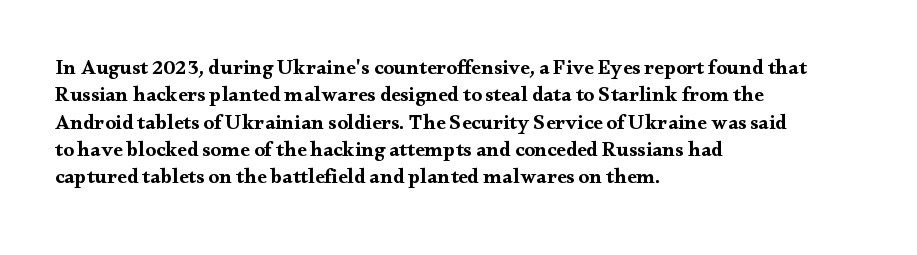
{"italic": "no", "bold": "yes", "underline": "no", "align": "left", "line_spacing": "normal", "line_spacing_ratio": 1.3, "letter_spacing": "normal", "letter_spacing_em": 0.0, "glyph_px": 21}
